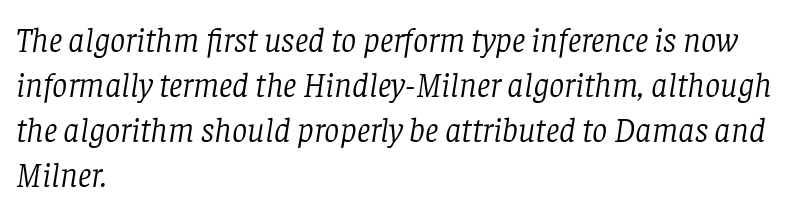
The image shows 34 px light serif type, italic (leaning right); set left-aligned, normal line spacing (1.32x), normal letter spacing, not underlined; low stroke contrast and a large x-height.
